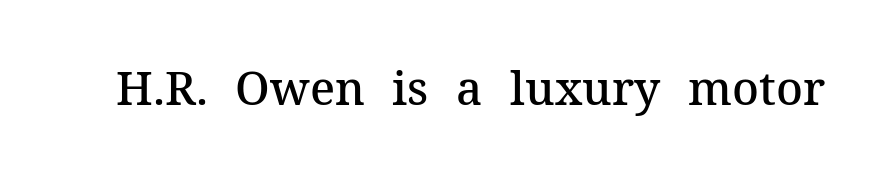
Is this a sans? No — the strokes have serifs. Standard letterfit; no display-style spreading of the glyphs. The passage shown is not underscored anywhere. Think of a printed novel: that variable character pitch is what you see here.
